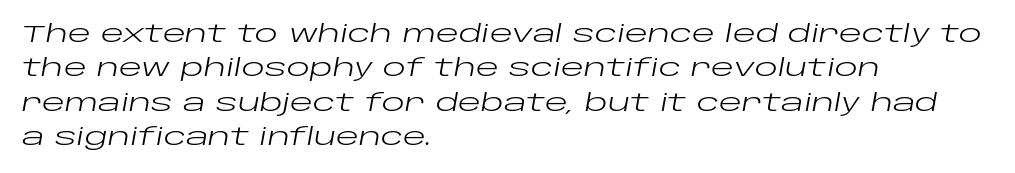
{"italic": "yes", "lean": "right", "slant_degrees": 10, "bold": "no", "underline": "no", "align": "left", "line_spacing": "normal", "line_spacing_ratio": 1.43, "letter_spacing": "normal", "letter_spacing_em": 0.0, "glyph_px": 24}
